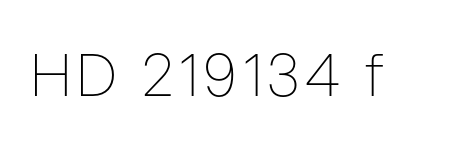
Q: Is the text bold? A: No.
Q: Is the text italic (slanted)? A: No, it is upright.
Q: Is the typeface a serif or a sans-serif typeface? A: Sans-serif.
Q: Is the text underlined? A: No.
Q: Width (condensed, normal, or wide)? A: Condensed.
Q: Stroke contrast? A: Low.
Q: x-height? A: Medium.
Q: Monospaced? A: No.
